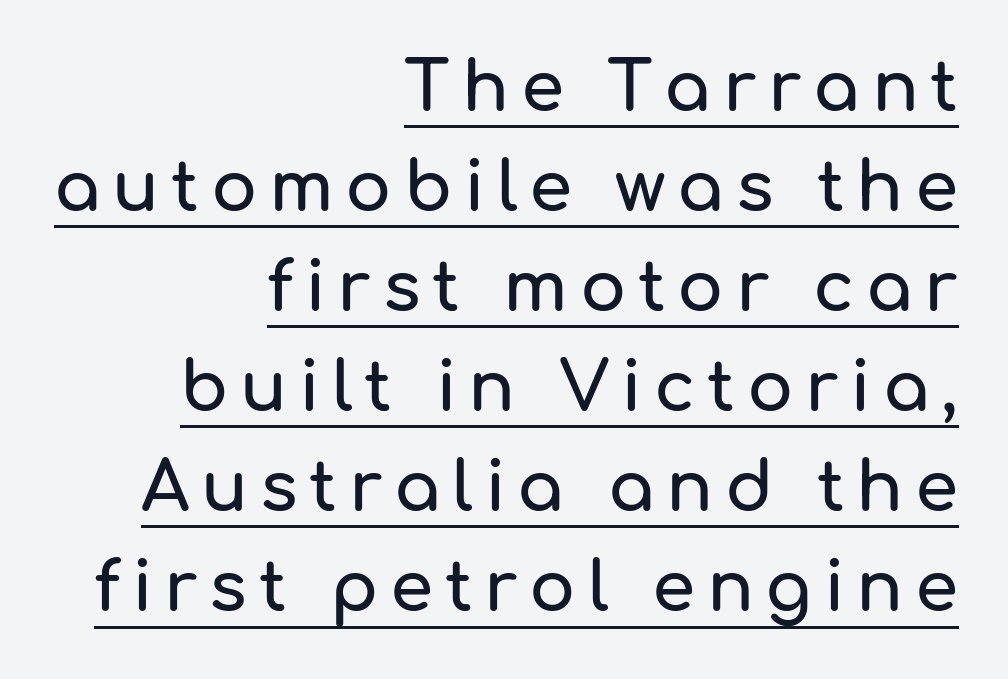
The image shows 69 px sans-serif type, upright; set right-aligned, normal line spacing (1.45x), underlined; low stroke contrast and a medium x-height.
